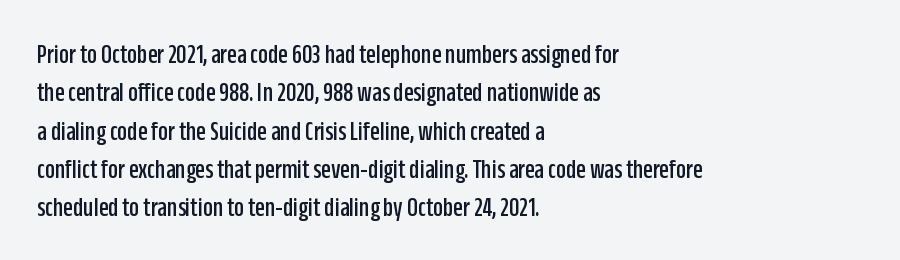
Q: Is the text italic (slanted)? A: No, it is upright.
Q: Is the typeface a serif or a sans-serif typeface? A: Sans-serif.
Q: Is the text underlined? A: No.
Q: How is the paragraph aligned? A: Left-aligned.
Q: Is the spacing between letters normal or unusually wide? A: Normal.
Q: Is the spacing between lines tight, normal or loose? A: Normal.
Q: Width (condensed, normal, or wide)? A: Condensed.
Q: Stroke contrast? A: Low.
Q: x-height? A: Large.
Q: Monospaced? A: No.
